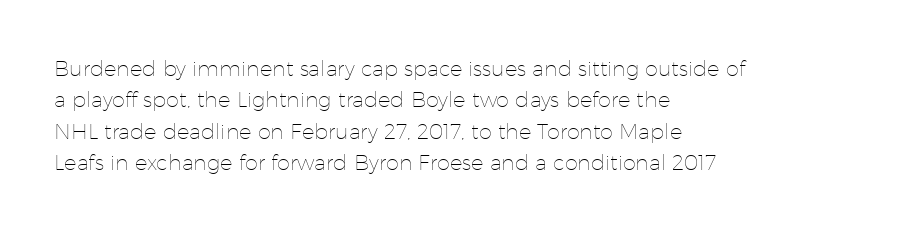
{"italic": "no", "bold": "no", "underline": "no", "align": "left", "line_spacing": "normal", "line_spacing_ratio": 1.5, "letter_spacing": "normal", "letter_spacing_em": 0.0, "glyph_px": 21}
